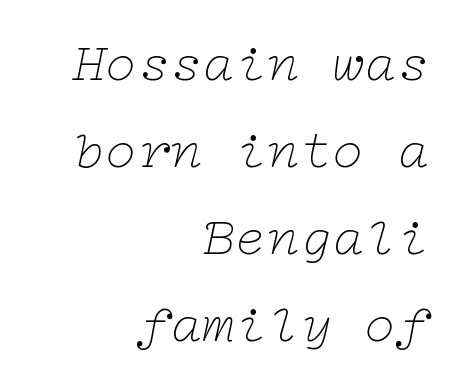
The image shows 54 px thin, wide serif type, italic (leaning right); set right-aligned, normal line spacing (1.61x), normal letter spacing, not underlined; low stroke contrast and a medium x-height.
